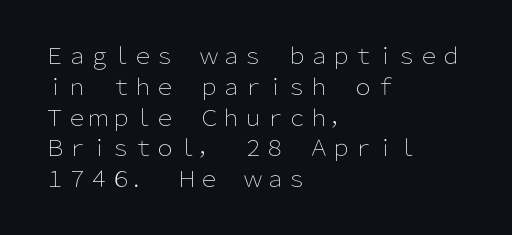
{"italic": "no", "bold": "no", "underline": "no", "align": "left", "line_spacing": "normal", "line_spacing_ratio": 1.4, "letter_spacing": "normal", "letter_spacing_em": 0.0, "glyph_px": 22}
